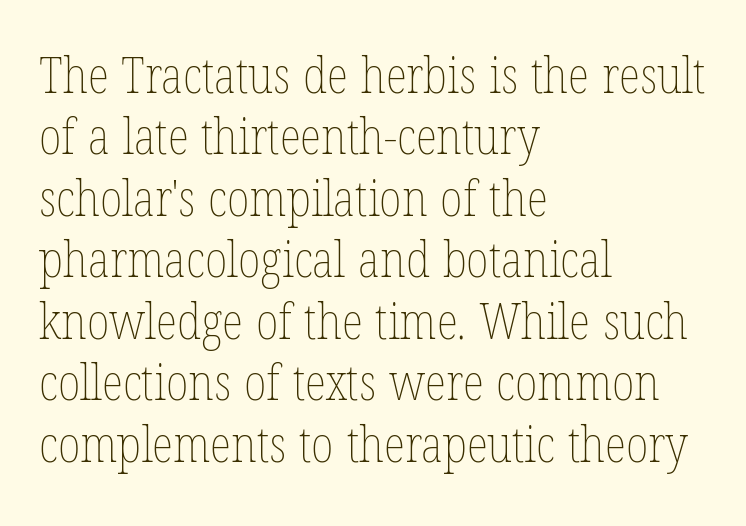
Q: Is the text bold? A: No.
Q: Is the text italic (slanted)? A: No, it is upright.
Q: Is the text underlined? A: No.
Q: How is the paragraph aligned? A: Left-aligned.
Q: Is the spacing between letters normal or unusually wide? A: Normal.
Q: Width (condensed, normal, or wide)? A: Condensed.
Q: Stroke contrast? A: Low.
Q: x-height? A: Medium.
Q: Monospaced? A: No.
